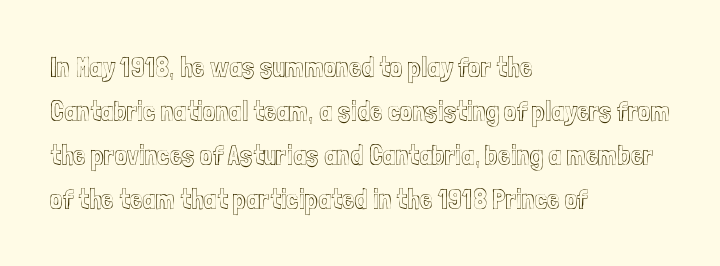
Q: Is the text italic (slanted)? A: No, it is upright.
Q: Is the text underlined? A: No.
Q: How is the paragraph aligned? A: Left-aligned.
Q: Is the spacing between letters normal or unusually wide? A: Normal.
Q: Is the spacing between lines tight, normal or loose? A: Normal.
Q: Width (condensed, normal, or wide)? A: Condensed.
Q: x-height? A: Medium.
Q: Monospaced? A: No.
